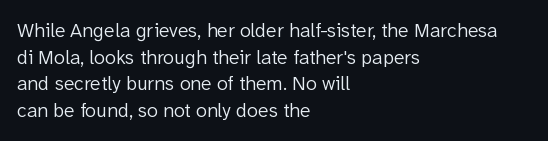
Q: Is the text bold? A: No.
Q: Is the text italic (slanted)? A: No, it is upright.
Q: Is the text underlined? A: No.
Q: How is the paragraph aligned? A: Left-aligned.
Q: Is the spacing between letters normal or unusually wide? A: Normal.
Q: Is the spacing between lines tight, normal or loose? A: Normal.
